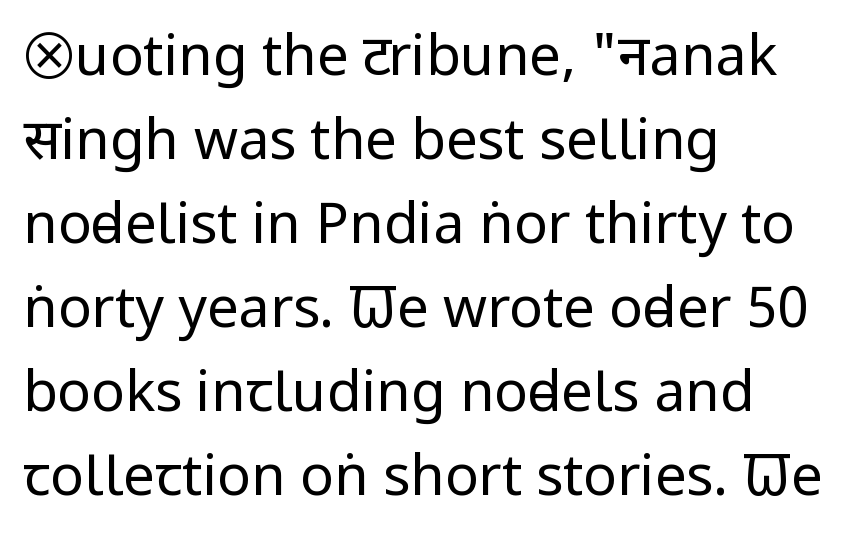
The image shows 56 px regular-weight, condensed sans-serif type, upright; set left-aligned, normal line spacing (1.5x), normal letter spacing, not underlined; low stroke contrast and a large x-height.
